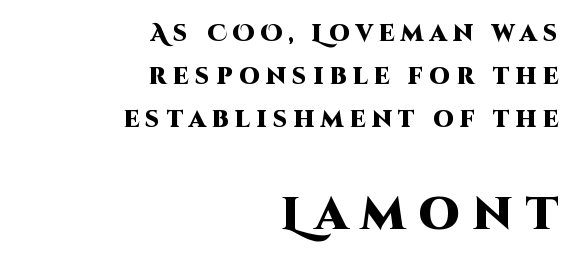
{"serif": "no", "italic": "no", "bold": "yes", "weight": "heavy", "width": "normal", "stroke_contrast": "high", "x_height": "large", "monospaced": "no", "underline": "no", "align": "right", "line_spacing_ratio": 1.86, "letter_spacing": "wide", "letter_spacing_em": 0.28, "larger_block": "second", "size_ratio": 2.0, "glyph_px": 46}
